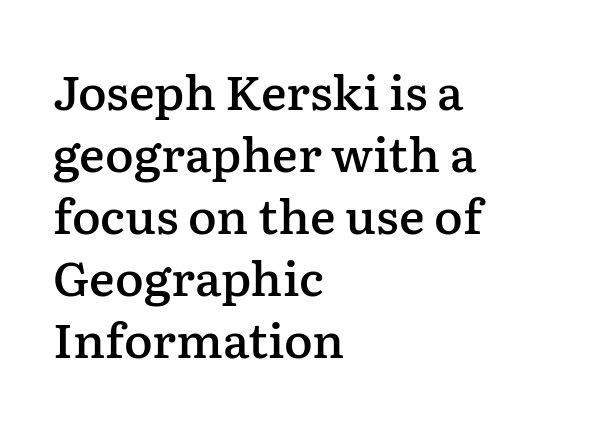
{"serif": "yes", "italic": "no", "bold": "semi", "weight": "semibold", "width": "normal", "stroke_contrast": "low", "x_height": "medium", "monospaced": "no", "underline": "no", "align": "left", "line_spacing": "normal", "line_spacing_ratio": 1.29, "letter_spacing": "normal", "letter_spacing_em": 0.0, "glyph_px": 48}
